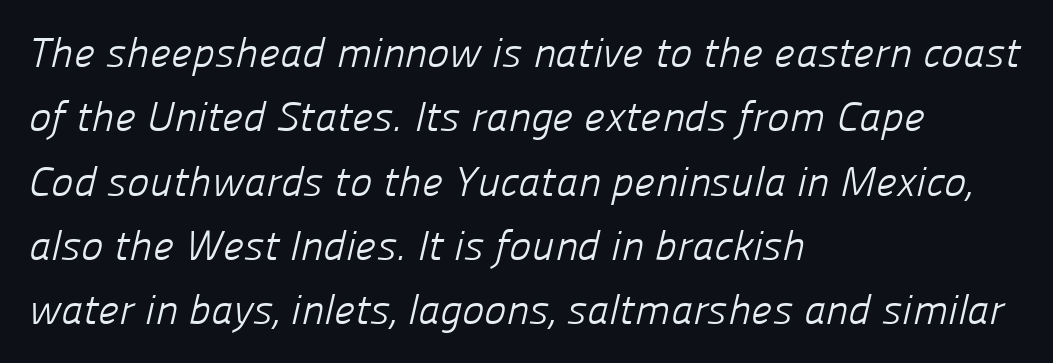
Inter-character spacing is left at the font's built-in metrics. Any mark beneath the type? The region is blank. The weight tops out at a normal text grade. The typesetter chose a ragged-right arrangement here. Normally led — the rows are evenly, conventionally spaced. The glyphs in this specimen are sans serif.
